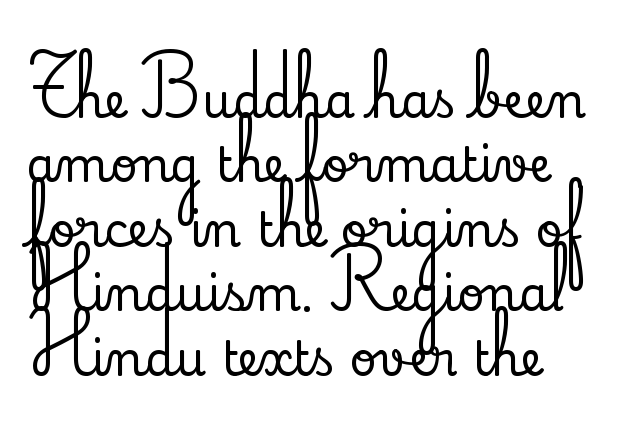
The letters advance in unequal steps, a hallmark of proportional type. No word sits above an underline. The rows are spaced the way most documents space them. You could call the tracking neutral — neither tight nor loose. The characters display serif detailing at their extremities.
